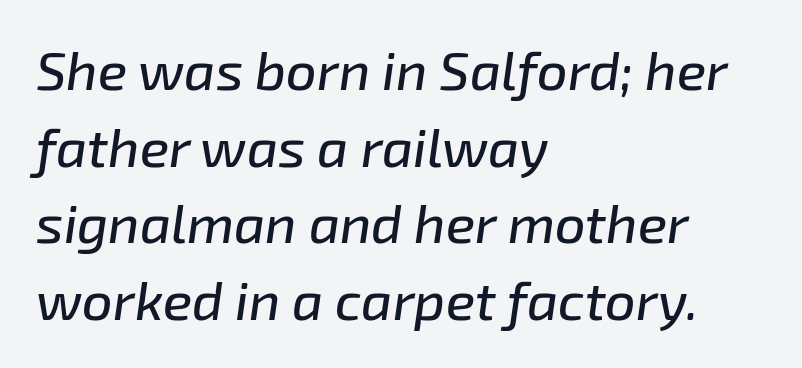
{"italic": "yes", "lean": "right", "slant_degrees": 8, "width": "normal", "stroke_contrast": "low", "x_height": "medium", "monospaced": "no", "underline": "no", "align": "left", "line_spacing": "normal", "line_spacing_ratio": 1.42, "letter_spacing": "normal", "letter_spacing_em": 0.0, "glyph_px": 54}
